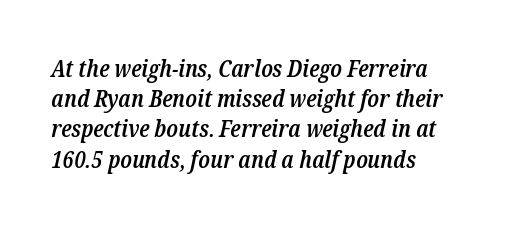
The image shows 24 px text type, italic (leaning right); set left-aligned, normal line spacing (1.26x), normal letter spacing, not underlined.
